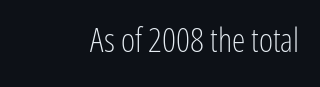
Tall strokes in this sample are plumb rather than angled. Observe the ordinary spacing: letters are neighbours, not strangers. The area under the type is left untouched. Nothing heavy about these letters — not bold at all.
